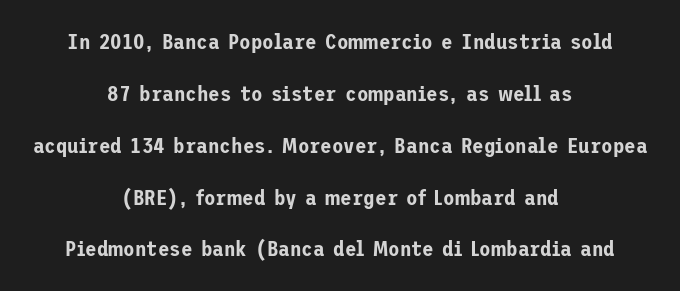
{"italic": "no", "underline": "no", "align": "center", "line_spacing": "loose", "line_spacing_ratio": 2.47, "letter_spacing": "normal", "letter_spacing_em": 0.0, "glyph_px": 21}
